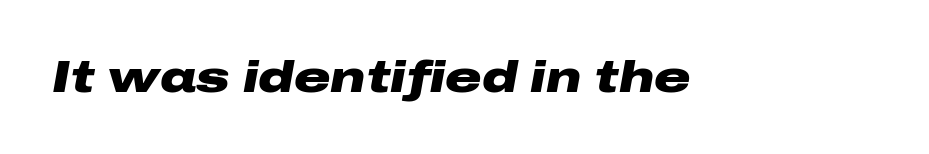
Q: Is the text bold? A: Yes.
Q: Is the text italic (slanted)? A: Yes, it leans right by about 10 degrees.
Q: Is the text underlined? A: No.
Q: Is the spacing between letters normal or unusually wide? A: Normal.
Q: Width (condensed, normal, or wide)? A: Wide.
Q: Stroke contrast? A: Low.
Q: x-height? A: Medium.
Q: Monospaced? A: No.
